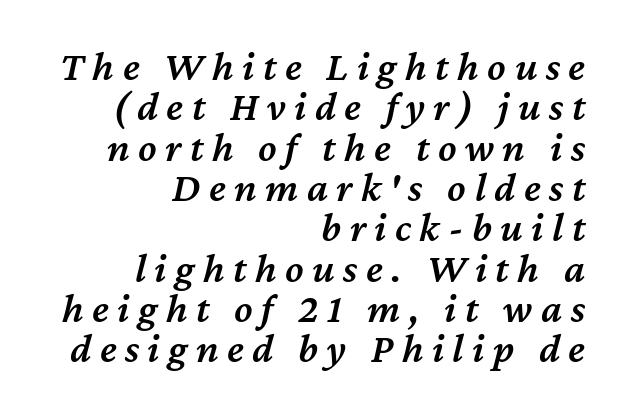
The typography opts for an oblique posture over an upright one. Do the characters align in a grid? No, the font is proportional. The lines are packed closely together with very little leading. The sample has been set in demibold, a notch under bold.
